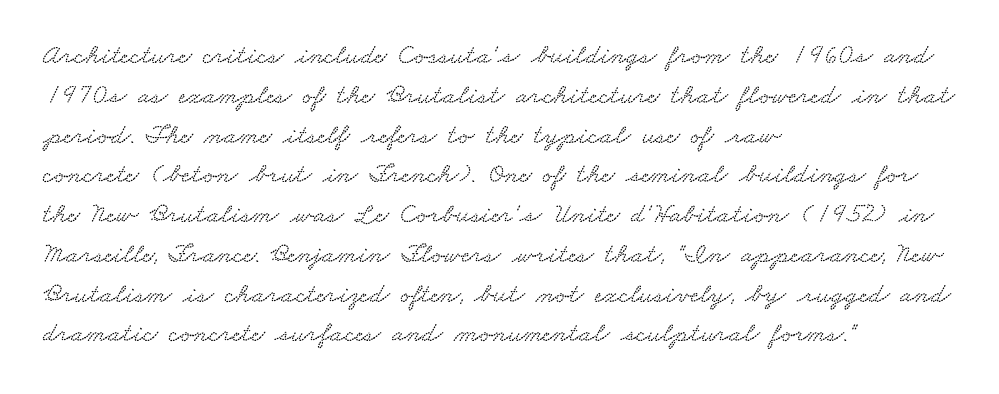
Q: Is the text underlined? A: No.
Q: How is the paragraph aligned? A: Left-aligned.
Q: Is the spacing between letters normal or unusually wide? A: Normal.
Q: Is the spacing between lines tight, normal or loose? A: Normal.
Q: Width (condensed, normal, or wide)? A: Wide.
Q: Stroke contrast? A: Low.
Q: x-height? A: Small.
Q: Monospaced? A: No.
